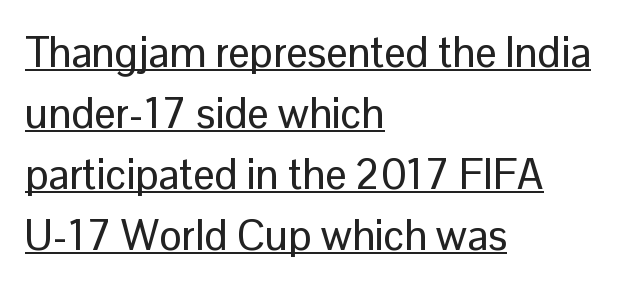
Q: Is the text italic (slanted)? A: No, it is upright.
Q: Is the typeface a serif or a sans-serif typeface? A: Sans-serif.
Q: Is the text underlined? A: Yes.
Q: How is the paragraph aligned? A: Left-aligned.
Q: Is the spacing between letters normal or unusually wide? A: Normal.
Q: Is the spacing between lines tight, normal or loose? A: Normal.
Q: Width (condensed, normal, or wide)? A: Normal.
Q: Stroke contrast? A: Low.
Q: x-height? A: Medium.
Q: Monospaced? A: No.
